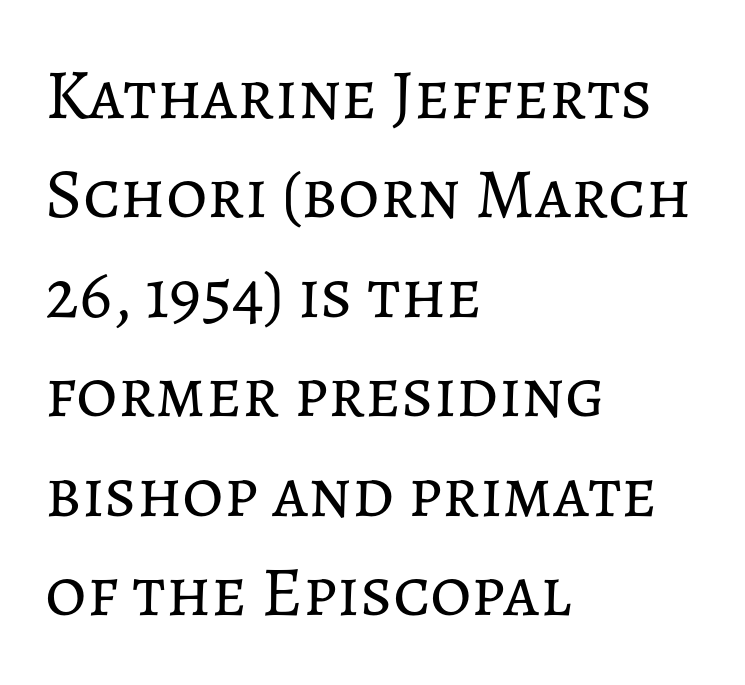
{"italic": "no", "bold": "no", "weight": "regular", "width": "normal", "stroke_contrast": "low", "x_height": "medium", "monospaced": "no", "underline": "no", "align": "left", "line_spacing": "normal", "line_spacing_ratio": 1.4, "letter_spacing": "normal", "letter_spacing_em": 0.0, "glyph_px": 71}
